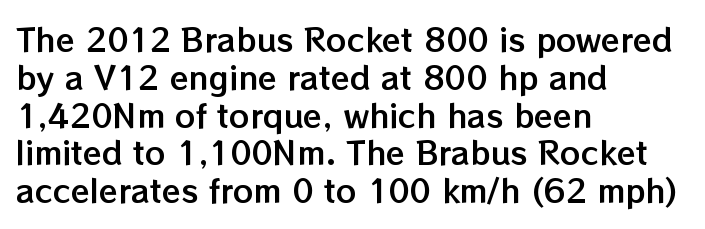
{"italic": "no", "width": "normal", "stroke_contrast": "low", "x_height": "medium", "monospaced": "no", "underline": "no", "align": "left", "line_spacing_ratio": 1.22, "letter_spacing": "normal", "letter_spacing_em": 0.0, "glyph_px": 31}
